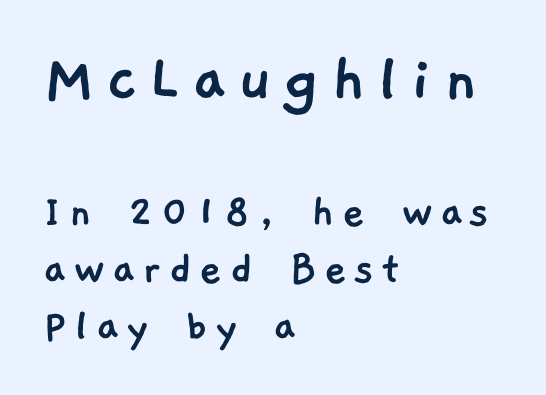
The image shows 73 px sans-serif type; set left-aligned, line spacing 1.17x, not underlined; the first (top) block is 1.49x larger; low stroke contrast and a medium x-height.
